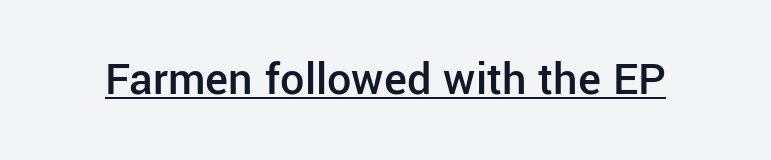
The image shows 48 px semibold sans-serif type, upright; set normal letter spacing, underlined; low stroke contrast and a medium x-height.
